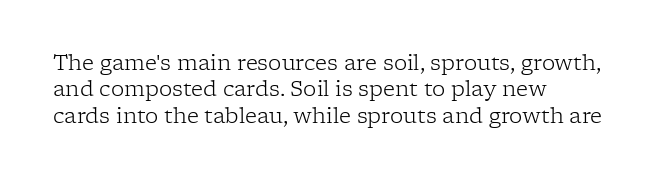
{"italic": "no", "bold": "no", "underline": "no", "align": "left", "line_spacing": "normal", "line_spacing_ratio": 1.26, "letter_spacing": "normal", "letter_spacing_em": 0.0, "glyph_px": 21}
